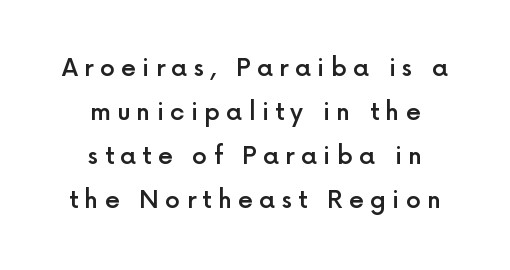
Each line is balanced around a shared central axis. What stands out about the letter spacing? Its width — letters are far apart. Posture: straight, roman, zero tilt. Caption: semibold face, moderately heavy strokes.
